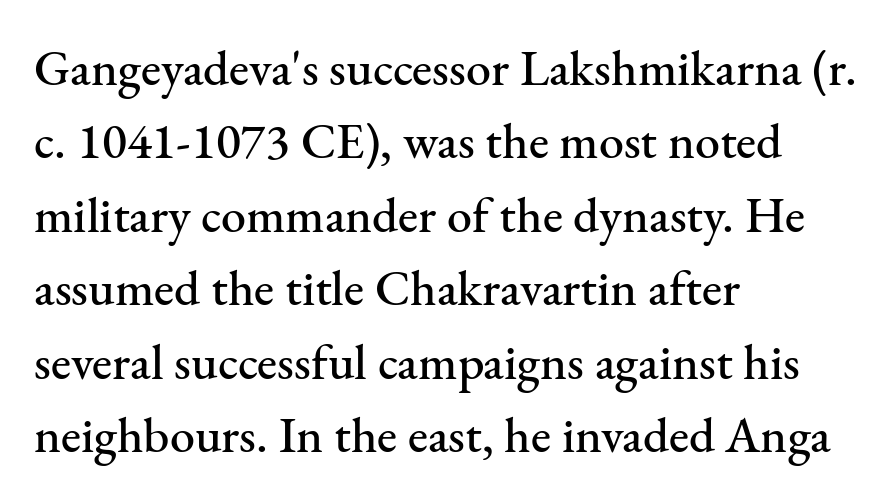
Q: Is the text italic (slanted)? A: No, it is upright.
Q: Is the typeface a serif or a sans-serif typeface? A: Serif.
Q: Is the text underlined? A: No.
Q: How is the paragraph aligned? A: Left-aligned.
Q: Is the spacing between letters normal or unusually wide? A: Normal.
Q: Is the spacing between lines tight, normal or loose? A: Normal.
Q: Width (condensed, normal, or wide)? A: Normal.
Q: Stroke contrast? A: Medium.
Q: x-height? A: Small.
Q: Monospaced? A: No.
